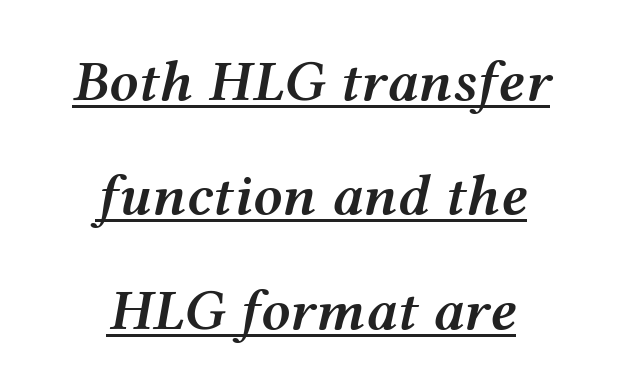
The image shows 58 px semibold, wide type, italic (leaning right); set centered, loose line spacing (1.97x), normal letter spacing, underlined; medium stroke contrast and a medium x-height.
